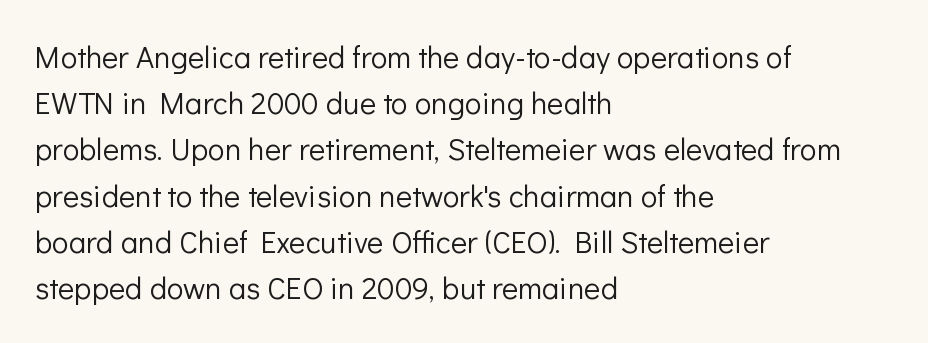
{"serif": "no", "italic": "no", "bold": "no", "weight": "light", "width": "normal", "stroke_contrast": "low", "x_height": "medium", "monospaced": "no", "underline": "no", "align": "left", "line_spacing": "normal", "line_spacing_ratio": 1.49, "letter_spacing": "normal", "letter_spacing_em": 0.0, "glyph_px": 31}
